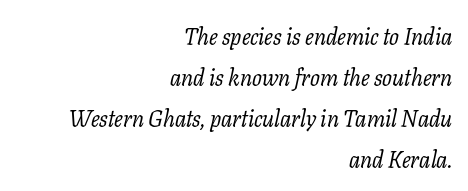
The image shows 23 px text type, italic (leaning right); set right-aligned, line spacing 1.78x, normal letter spacing, not underlined.
